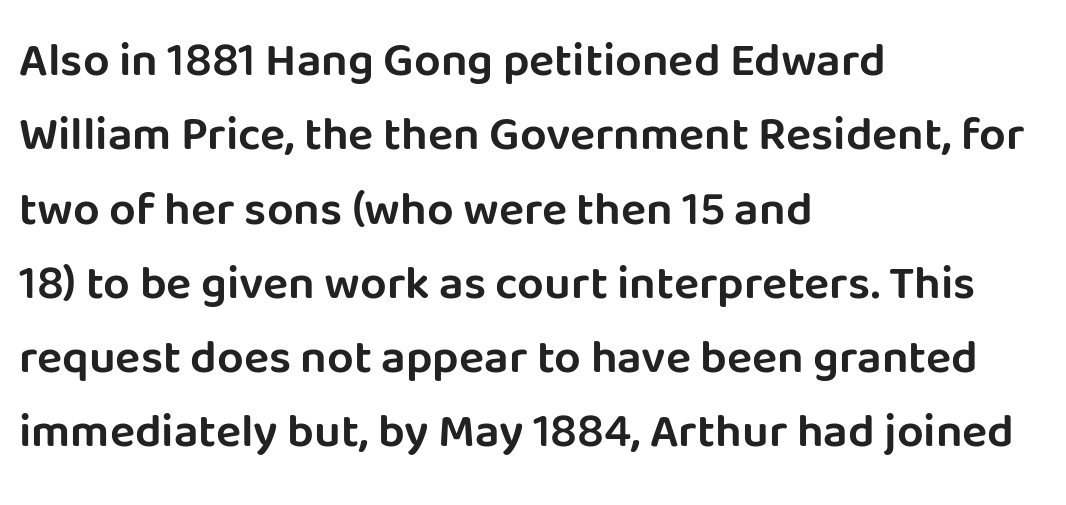
These lines are rendered in a variable-pitch font. The space between consecutive lines is moderate. Honestly, the letter spacing is just normal — you wouldn't notice it. No feet cap the strokes, marking this as sans-serif type. Italic: no, the glyphs are upright roman. Has an underline been added? It has not.
